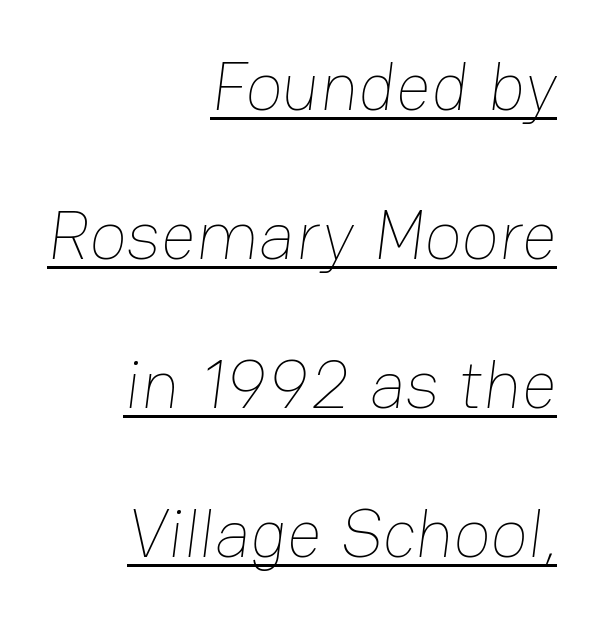
Q: Is the text bold? A: No.
Q: Is the text underlined? A: Yes.
Q: How is the paragraph aligned? A: Right-aligned.
Q: Is the spacing between letters normal or unusually wide? A: Normal.
Q: Is the spacing between lines tight, normal or loose? A: Loose.
Q: Width (condensed, normal, or wide)? A: Normal.
Q: Stroke contrast? A: Low.
Q: x-height? A: Medium.
Q: Monospaced? A: No.
